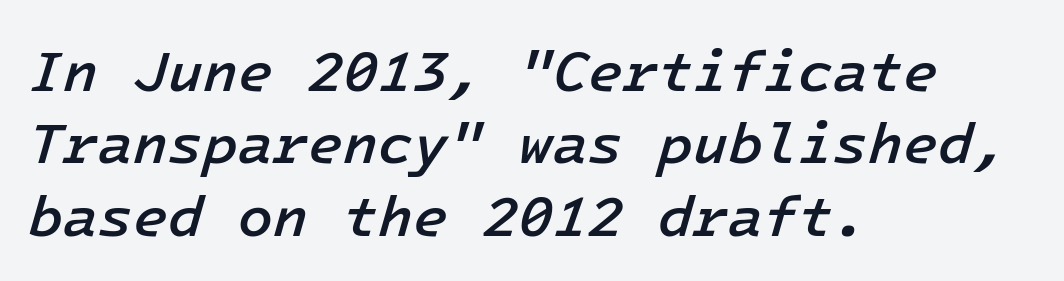
{"italic": "yes", "lean": "right", "slant_degrees": 16, "bold": "semi", "weight": "semibold", "width": "normal", "stroke_contrast": "low", "x_height": "medium", "underline": "no", "align": "left", "line_spacing": "normal", "line_spacing_ratio": 1.27, "letter_spacing": "normal", "letter_spacing_em": 0.0, "glyph_px": 57}
